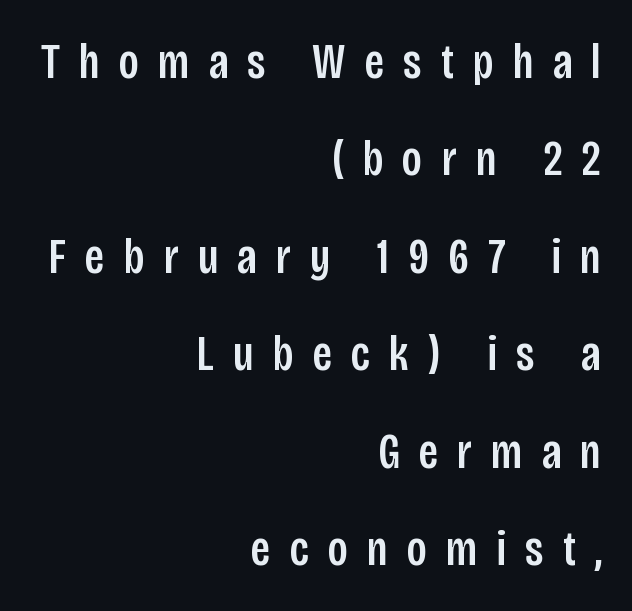
The image shows 50 px condensed sans-serif type, upright; set right-aligned, loose line spacing (1.95x), unusually wide letter spacing (+0.38 em), not underlined; low stroke contrast and a large x-height.
